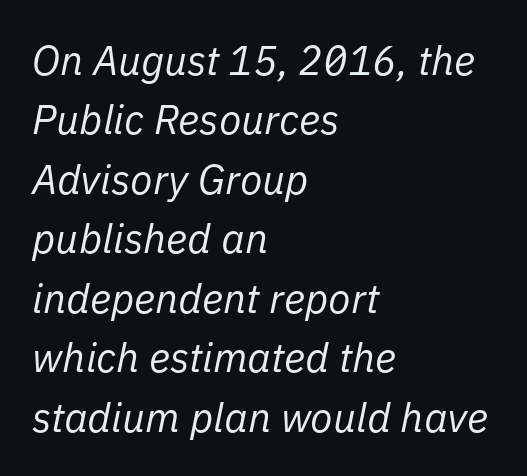
Is the stroke heavy? The answer is a plain regular-or-lighter. The type is set solid horizontally, with unmodified tracking. The zone under the glyphs is completely vacant. The compositor pushed each line to the left boundary.
